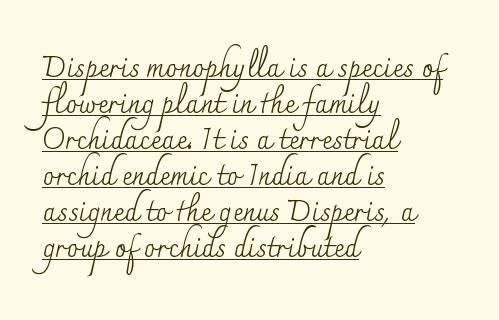
The image shows 29 px regular-weight serif type; set left-aligned, line spacing 1.24x, normal letter spacing, underlined; medium stroke contrast and a small x-height.
